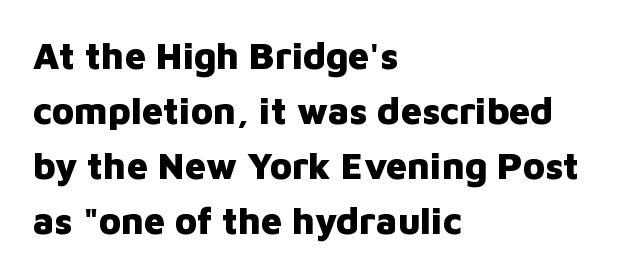
The image shows 37 px heavy sans-serif type, upright; set left-aligned, normal line spacing (1.49x), normal letter spacing, not underlined; low stroke contrast and a medium x-height.
